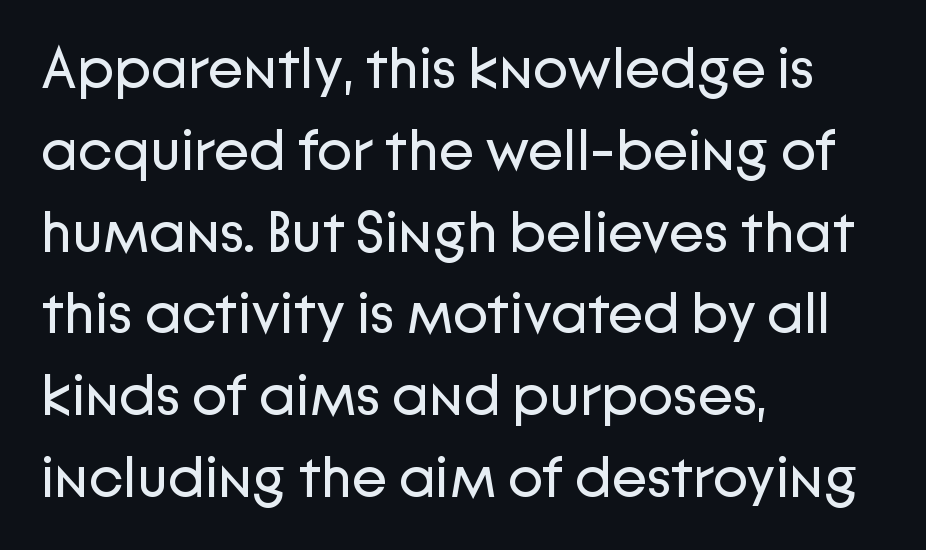
The image shows 58 px regular-weight sans-serif type, upright; set left-aligned, normal line spacing (1.41x), normal letter spacing, not underlined; low stroke contrast and a medium x-height.
